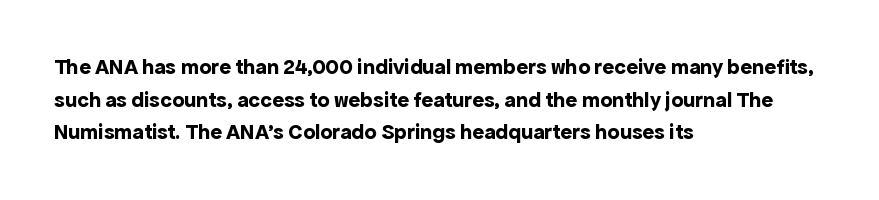
Q: Is the text bold? A: Yes.
Q: Is the text italic (slanted)? A: No, it is upright.
Q: Is the text underlined? A: No.
Q: How is the paragraph aligned? A: Left-aligned.
Q: Is the spacing between letters normal or unusually wide? A: Normal.
Q: Is the spacing between lines tight, normal or loose? A: Normal.
